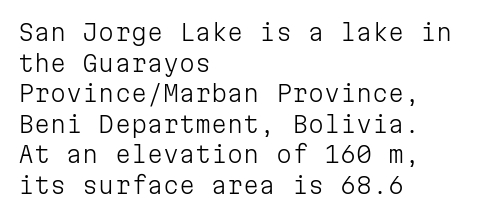
Vertical spacing — default. The text block is weighted toward the left margin, trailing off unevenly rightward. The baseline area is clear. These lines keep a tight, regular rhythm from letter to letter. No extra ink here — the face is not bold.
